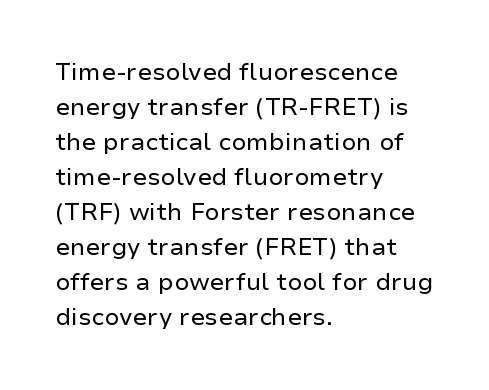
The image shows 24 px text type, upright; set left-aligned, normal line spacing (1.46x), normal letter spacing, not underlined.
